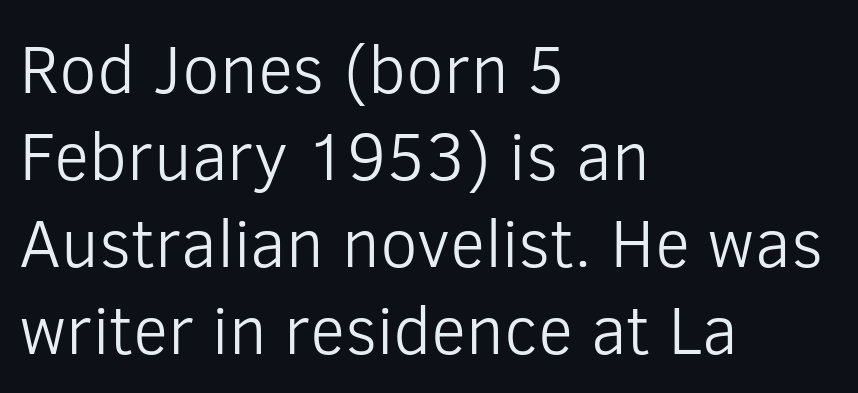
The text block is weighted toward the left margin, trailing off unevenly rightward. The passage shown stacks its lines at a standard gap. No chunkiness to these letters — they're not bold. Check the space under the baseline: it is left empty.
